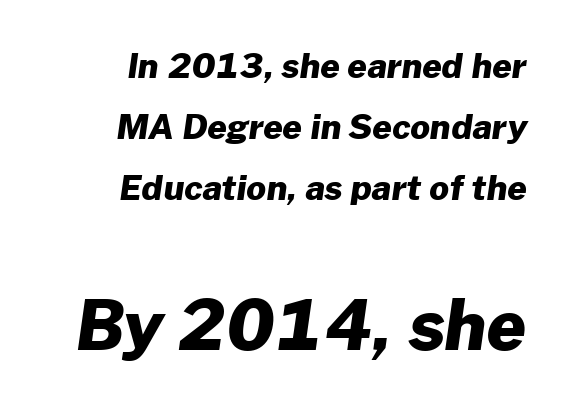
Q: Is the text bold? A: Yes.
Q: Is the typeface a serif or a sans-serif typeface? A: Sans-serif.
Q: Is the text underlined? A: No.
Q: How is the paragraph aligned? A: Right-aligned.
Q: Is the spacing between letters normal or unusually wide? A: Normal.
Q: Which block of text is set in a larger size, the first (top) or the second (bottom)? A: The second (bottom) one.
Q: Width (condensed, normal, or wide)? A: Normal.
Q: Stroke contrast? A: Low.
Q: x-height? A: Medium.
Q: Monospaced? A: No.
